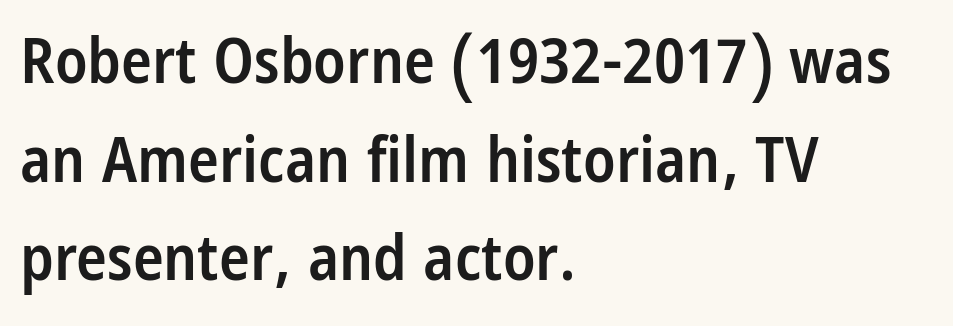
Q: Is the text bold? A: Semi-bold.
Q: Is the text italic (slanted)? A: No, it is upright.
Q: Is the typeface a serif or a sans-serif typeface? A: Sans-serif.
Q: Is the text underlined? A: No.
Q: How is the paragraph aligned? A: Left-aligned.
Q: Is the spacing between letters normal or unusually wide? A: Normal.
Q: Is the spacing between lines tight, normal or loose? A: Normal.
Q: Width (condensed, normal, or wide)? A: Condensed.
Q: Stroke contrast? A: Low.
Q: x-height? A: Large.
Q: Monospaced? A: No.
